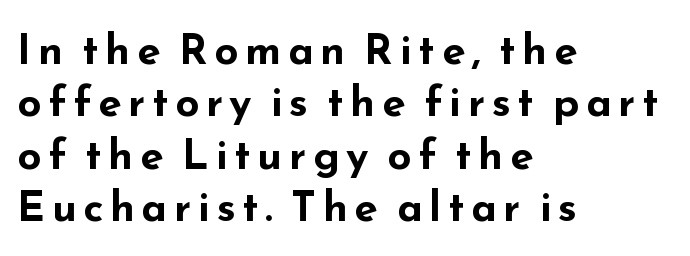
What's the leading like? Ordinary, nothing unusual. All the whitespace from short lines collects on the right. Letters rest on an invisible, unmarked baseline. Ascenders rise straight up at ninety degrees. Is this a sans? Yes — the strokes have no serifs. Is the type bold? Yes — the strokes are clearly thick and heavy.
